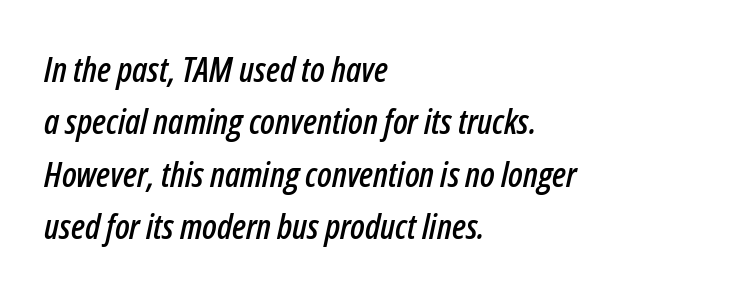
{"italic": "yes", "lean": "right", "slant_degrees": 12, "width": "condensed", "stroke_contrast": "low", "x_height": "medium", "monospaced": "no", "underline": "no", "align": "left", "line_spacing": "normal", "line_spacing_ratio": 1.5, "letter_spacing": "normal", "letter_spacing_em": 0.0, "glyph_px": 35}
